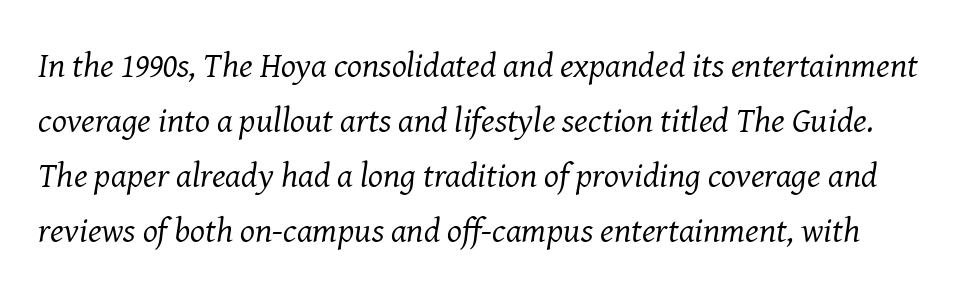
This sample uses plain, unmodified letter spacing. These lines are rendered in a variable-pitch font. The lines sit at an ordinary, default distance from one another. The specimen omits any rule beneath the text block's lines. Tall strokes in this sample are angled rather than plumb. These lines are composed in type with serifs.
